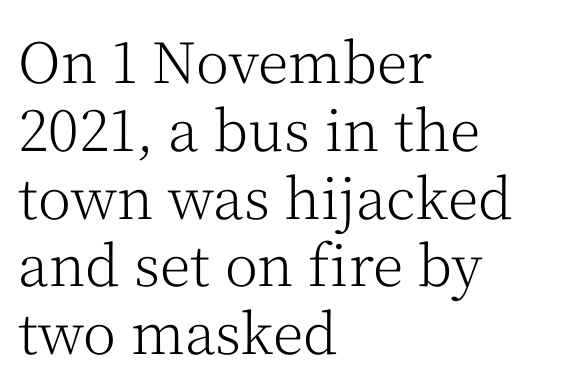
Q: Is the text bold? A: No.
Q: Is the text italic (slanted)? A: No, it is upright.
Q: Is the typeface a serif or a sans-serif typeface? A: Serif.
Q: Is the text underlined? A: No.
Q: How is the paragraph aligned? A: Left-aligned.
Q: Is the spacing between letters normal or unusually wide? A: Normal.
Q: Width (condensed, normal, or wide)? A: Normal.
Q: Stroke contrast? A: Medium.
Q: x-height? A: Medium.
Q: Monospaced? A: No.
